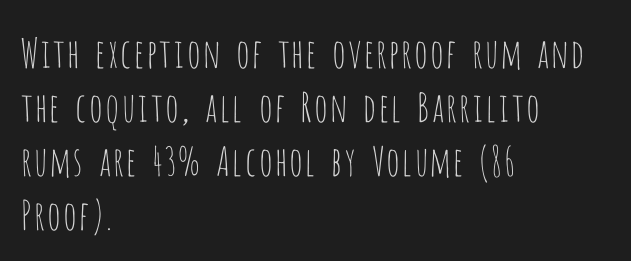
Q: Is the text bold? A: No.
Q: Is the text italic (slanted)? A: No, it is upright.
Q: Is the typeface a serif or a sans-serif typeface? A: Sans-serif.
Q: Is the text underlined? A: No.
Q: How is the paragraph aligned? A: Left-aligned.
Q: Is the spacing between letters normal or unusually wide? A: Normal.
Q: Is the spacing between lines tight, normal or loose? A: Normal.
Q: Width (condensed, normal, or wide)? A: Condensed.
Q: Stroke contrast? A: Low.
Q: x-height? A: Large.
Q: Monospaced? A: No.
